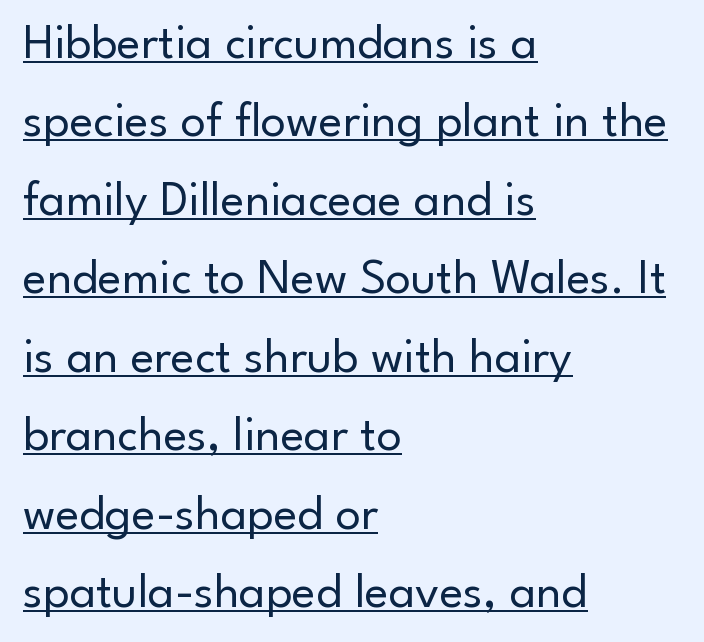
Q: Is the text bold? A: No.
Q: Is the text italic (slanted)? A: No, it is upright.
Q: Is the typeface a serif or a sans-serif typeface? A: Sans-serif.
Q: Is the text underlined? A: Yes.
Q: How is the paragraph aligned? A: Left-aligned.
Q: Is the spacing between letters normal or unusually wide? A: Normal.
Q: Is the spacing between lines tight, normal or loose? A: Normal.
Q: Width (condensed, normal, or wide)? A: Normal.
Q: Stroke contrast? A: Low.
Q: x-height? A: Small.
Q: Monospaced? A: No.
